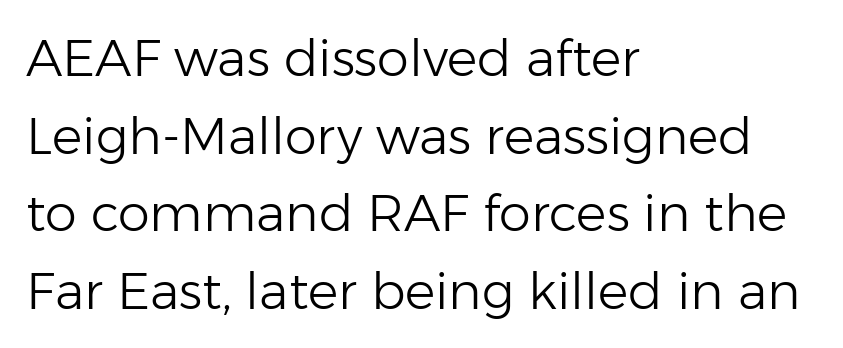
{"serif": "no", "italic": "no", "bold": "no", "weight": "light", "width": "normal", "stroke_contrast": "low", "x_height": "medium", "monospaced": "no", "underline": "no", "align": "left", "line_spacing": "normal", "line_spacing_ratio": 1.52, "letter_spacing": "normal", "letter_spacing_em": 0.0, "glyph_px": 51}
